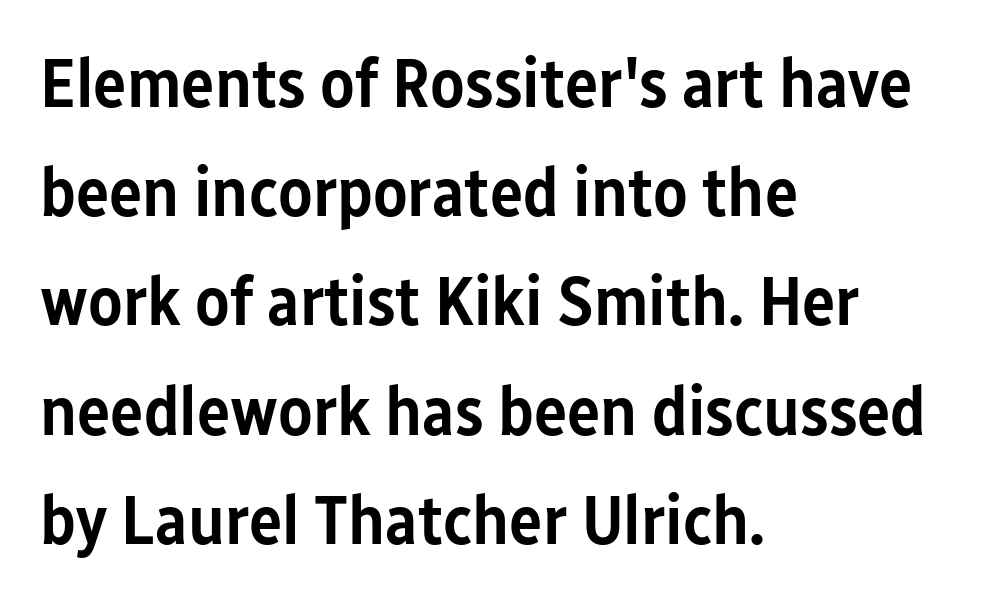
{"serif": "no", "italic": "no", "bold": "semi", "weight": "semibold", "width": "condensed", "stroke_contrast": "low", "x_height": "medium", "monospaced": "no", "underline": "no", "align": "left", "line_spacing": "normal", "line_spacing_ratio": 1.56, "letter_spacing": "normal", "letter_spacing_em": 0.0, "glyph_px": 70}
